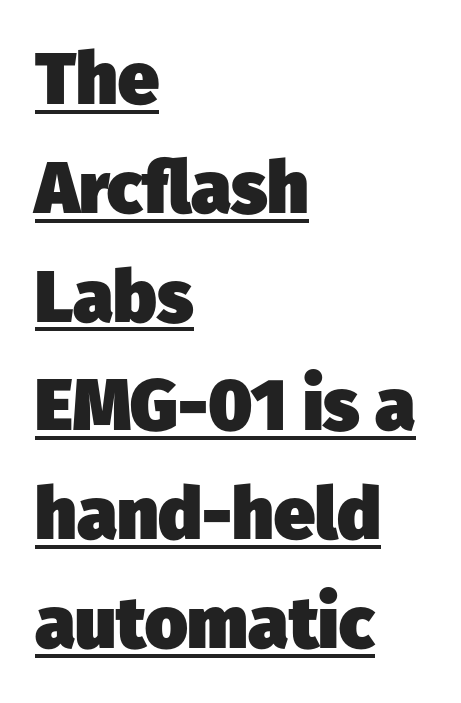
{"serif": "no", "bold": "yes", "weight": "heavy", "width": "normal", "stroke_contrast": "low", "x_height": "medium", "monospaced": "no", "underline": "yes", "align": "left", "line_spacing": "normal", "line_spacing_ratio": 1.49, "letter_spacing": "normal", "letter_spacing_em": 0.0, "glyph_px": 73}
